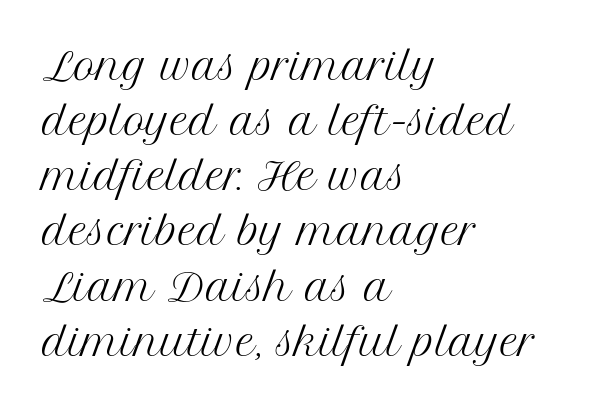
The image shows 37 px regular-weight type; set left-aligned, normal line spacing (1.49x), normal letter spacing, not underlined; medium stroke contrast and a medium x-height.
